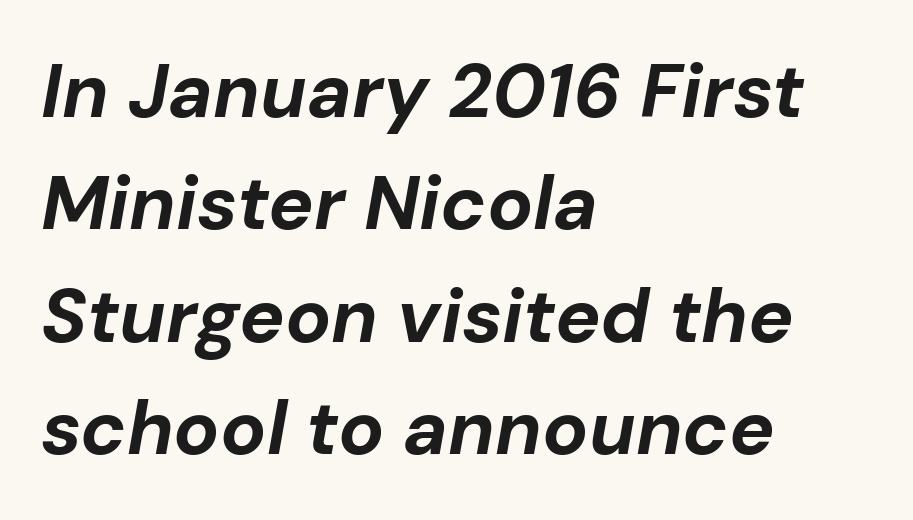
If you drew a ruler down the left edge, every line would touch it. Beneath every word, the page is bare. Heavy, bold letterforms. The letters advance in unequal steps, a hallmark of proportional type. The passage shown leans; its letterforms are oblique. Is the letter spacing exaggerated? No — it looks like the ordinary default.
